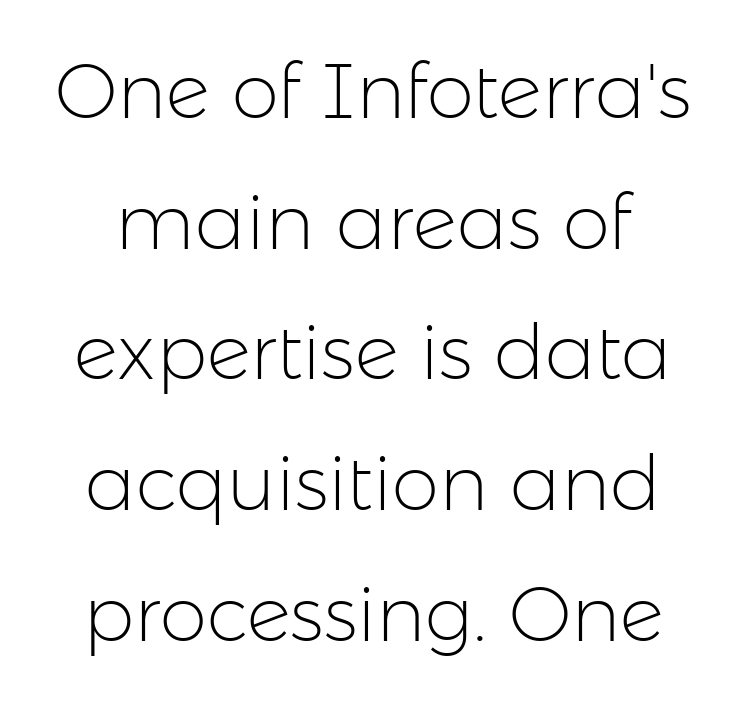
Q: Is the text bold? A: No.
Q: Is the text italic (slanted)? A: No, it is upright.
Q: Is the typeface a serif or a sans-serif typeface? A: Sans-serif.
Q: Is the text underlined? A: No.
Q: Is the spacing between letters normal or unusually wide? A: Normal.
Q: Width (condensed, normal, or wide)? A: Normal.
Q: Stroke contrast? A: Low.
Q: x-height? A: Medium.
Q: Monospaced? A: No.
